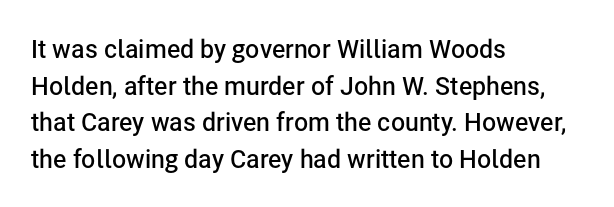
The image shows 25 px text type, upright; set left-aligned, normal line spacing (1.47x), normal letter spacing, not underlined.
